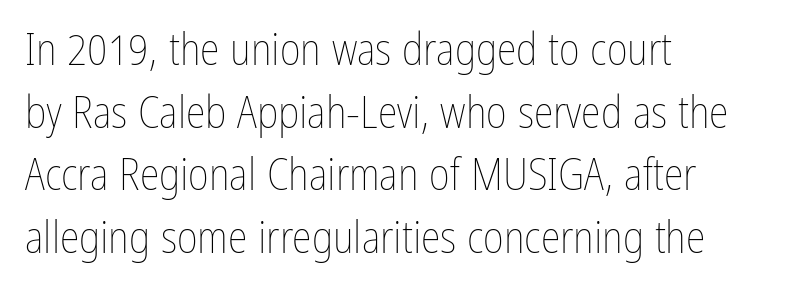
{"italic": "no", "bold": "no", "weight": "thin", "width": "condensed", "stroke_contrast": "low", "x_height": "medium", "monospaced": "no", "underline": "no", "align": "left", "line_spacing": "normal", "line_spacing_ratio": 1.39, "letter_spacing": "normal", "letter_spacing_em": 0.0, "glyph_px": 45}
